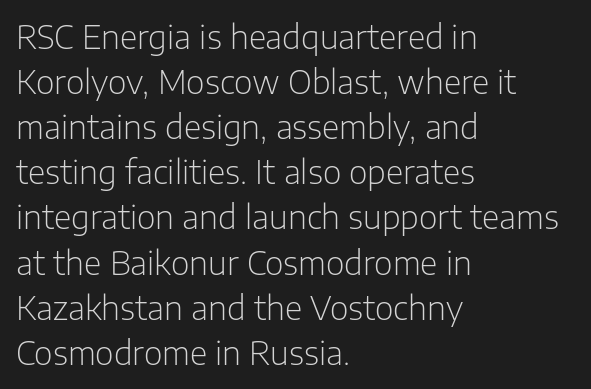
The image shows 32 px light sans-serif type, upright; set left-aligned, normal line spacing (1.41x), normal letter spacing, not underlined; low stroke contrast and a medium x-height.
